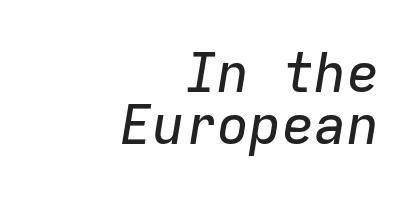
The image shows 54 px text type, italic (leaning right), monospaced; set right-aligned, tight line spacing (0.97x), normal letter spacing, not underlined; low stroke contrast and a medium x-height.
